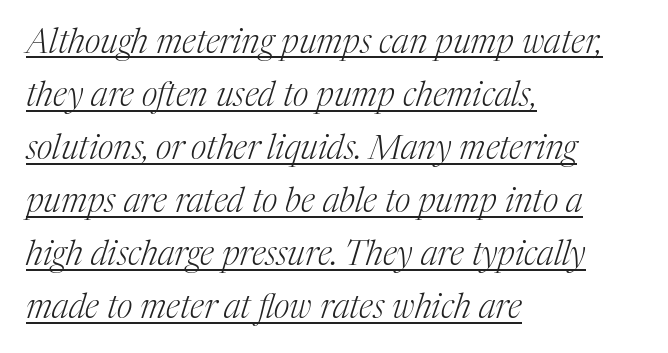
{"serif": "yes", "italic": "yes", "lean": "right", "slant_degrees": 17, "bold": "no", "weight": "light", "width": "normal", "stroke_contrast": "medium", "x_height": "medium", "monospaced": "no", "underline": "yes", "align": "left", "line_spacing": "normal", "line_spacing_ratio": 1.56, "letter_spacing": "normal", "letter_spacing_em": 0.0, "glyph_px": 34}
